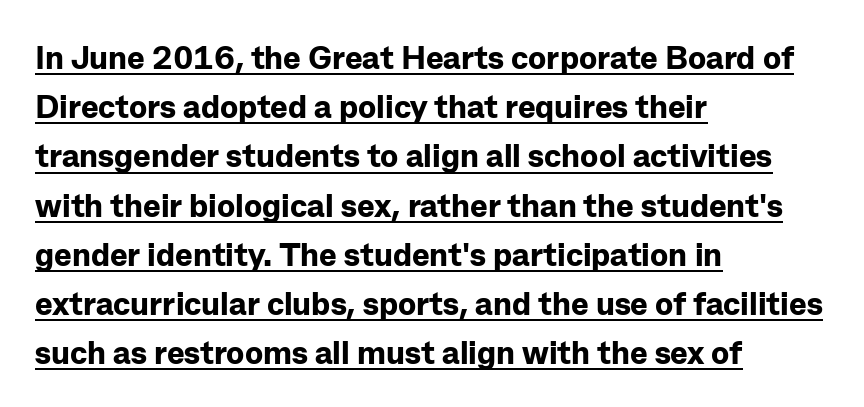
Q: Is the text bold? A: Yes.
Q: Is the text italic (slanted)? A: No, it is upright.
Q: Is the typeface a serif or a sans-serif typeface? A: Sans-serif.
Q: Is the text underlined? A: Yes.
Q: How is the paragraph aligned? A: Left-aligned.
Q: Is the spacing between letters normal or unusually wide? A: Normal.
Q: Is the spacing between lines tight, normal or loose? A: Normal.
Q: Width (condensed, normal, or wide)? A: Normal.
Q: Stroke contrast? A: Low.
Q: x-height? A: Medium.
Q: Monospaced? A: No.
